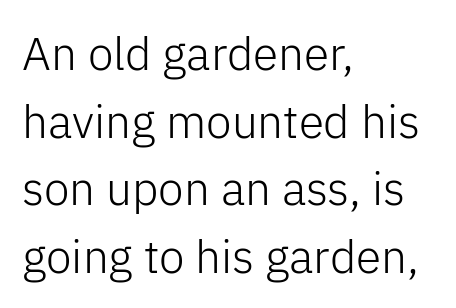
{"serif": "no", "italic": "no", "bold": "no", "weight": "light", "width": "normal", "stroke_contrast": "low", "x_height": "medium", "monospaced": "no", "underline": "no", "align": "left", "line_spacing": "normal", "line_spacing_ratio": 1.47, "letter_spacing": "normal", "letter_spacing_em": 0.0, "glyph_px": 46}
